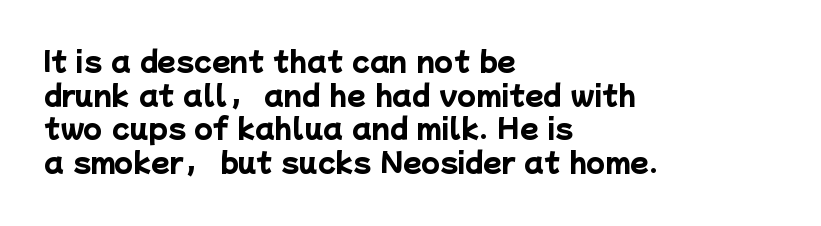
The strokes are fattened all the way to bold. The glyphs are unaccompanied by any horizontal stroke below them. Teacher's note: observe the even left margin — that is flush-left alignment. Does extra space separate the letters? No, they use regular spacing. Honestly, the row spacing looks completely unremarkable.
